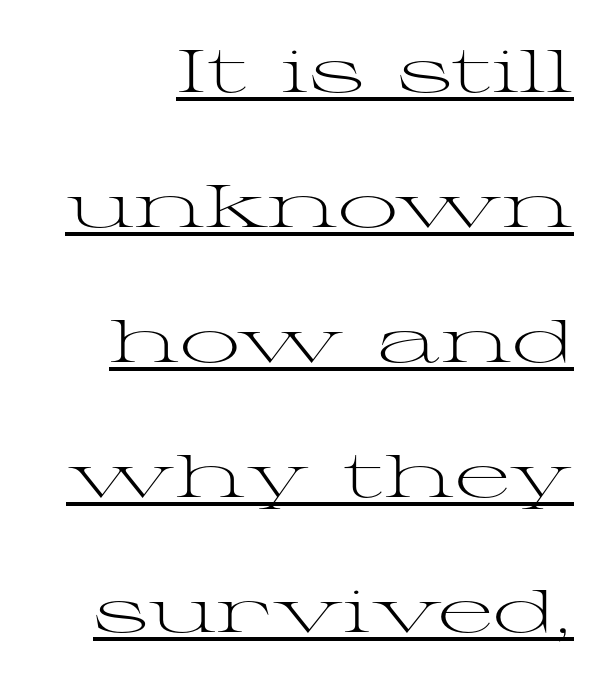
{"serif": "yes", "italic": "no", "bold": "no", "weight": "light", "width": "wide", "stroke_contrast": "medium", "x_height": "medium", "monospaced": "no", "underline": "yes", "line_spacing": "loose", "line_spacing_ratio": 2.25, "letter_spacing": "normal", "letter_spacing_em": 0.0, "glyph_px": 60}
